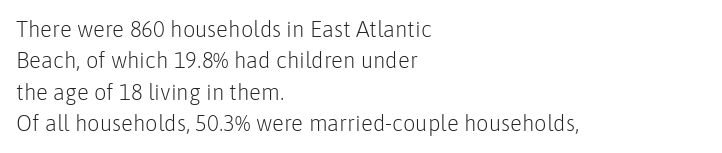
{"italic": "no", "bold": "no", "underline": "no", "align": "left", "line_spacing": "normal", "line_spacing_ratio": 1.43, "letter_spacing": "normal", "letter_spacing_em": 0.0, "glyph_px": 22}
